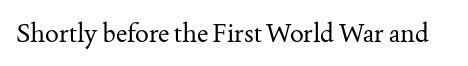
{"italic": "no", "bold": "no", "underline": "no", "letter_spacing": "normal", "letter_spacing_em": 0.0, "glyph_px": 26}
